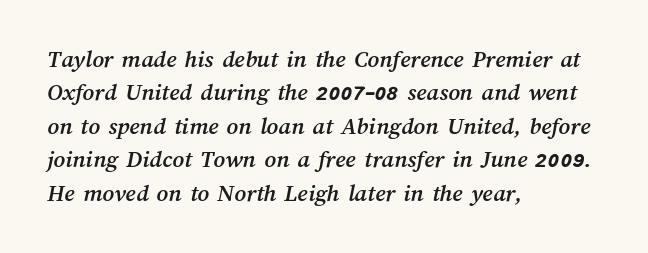
Line beginnings align vertically; line endings do not. Is the letter spacing exaggerated? No — it looks like the ordinary default. The designer left line spacing at the default. The string is rendered with underlining switched off.
